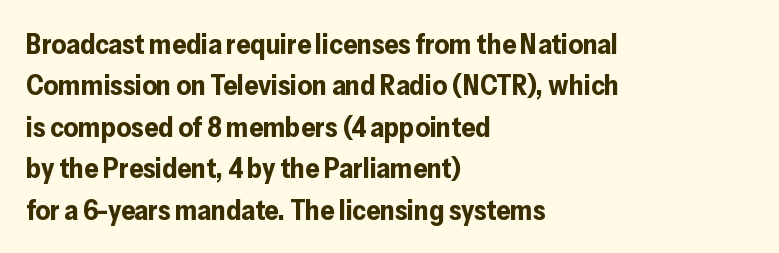
The rendering uses natural spacing where letterforms have individual widths. The leading is moderate, giving the passage an even texture. Does extra space separate the letters? No, they use regular spacing. The letters carry no serifs — their stems end cleanly without finishing strokes. Casual observation: everything's shoved over to the left. Tall strokes in this sample are plumb rather than angled.
